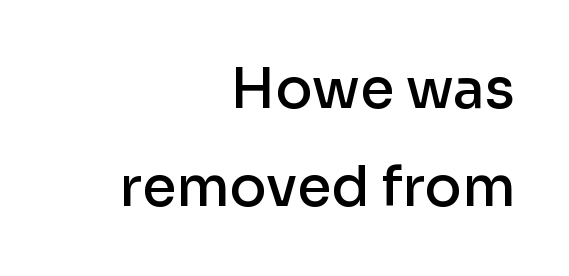
Q: Is the text bold? A: Semi-bold.
Q: Is the text italic (slanted)? A: No, it is upright.
Q: Is the typeface a serif or a sans-serif typeface? A: Sans-serif.
Q: Is the text underlined? A: No.
Q: How is the paragraph aligned? A: Right-aligned.
Q: Is the spacing between letters normal or unusually wide? A: Normal.
Q: Width (condensed, normal, or wide)? A: Normal.
Q: Stroke contrast? A: Low.
Q: x-height? A: Medium.
Q: Monospaced? A: No.
